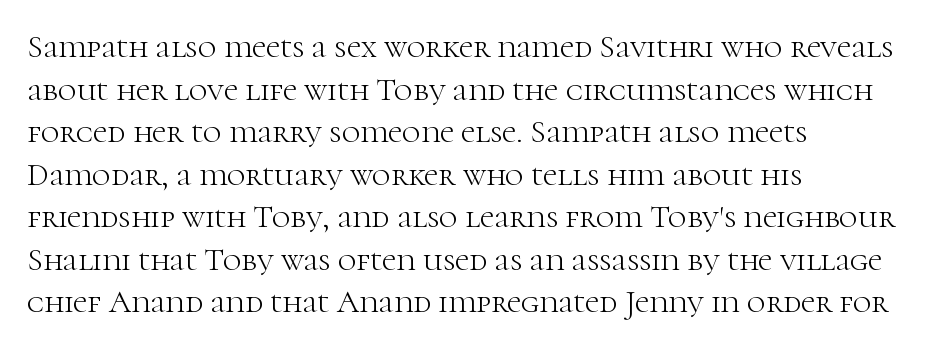
{"serif": "yes", "italic": "no", "bold": "no", "weight": "light", "width": "normal", "stroke_contrast": "high", "x_height": "medium", "monospaced": "no", "underline": "no", "align": "left", "line_spacing": "normal", "line_spacing_ratio": 1.33, "letter_spacing": "normal", "letter_spacing_em": 0.0, "glyph_px": 32}
